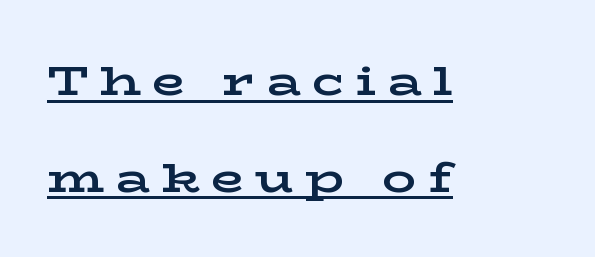
{"serif": "yes", "italic": "no", "bold": "yes", "weight": "bold", "width": "wide", "stroke_contrast": "low", "x_height": "medium", "monospaced": "no", "underline": "yes", "align": "left", "line_spacing": "loose", "line_spacing_ratio": 2.3, "letter_spacing": "wide", "letter_spacing_em": 0.27, "glyph_px": 42}
